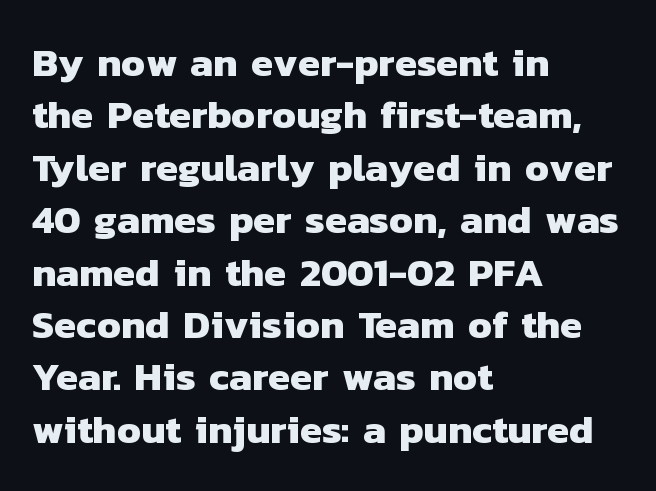
Q: Is the text bold? A: Yes.
Q: Is the typeface a serif or a sans-serif typeface? A: Sans-serif.
Q: Is the text underlined? A: No.
Q: How is the paragraph aligned? A: Left-aligned.
Q: Is the spacing between letters normal or unusually wide? A: Normal.
Q: Is the spacing between lines tight, normal or loose? A: Normal.
Q: Width (condensed, normal, or wide)? A: Normal.
Q: Stroke contrast? A: Low.
Q: x-height? A: Medium.
Q: Monospaced? A: No.
